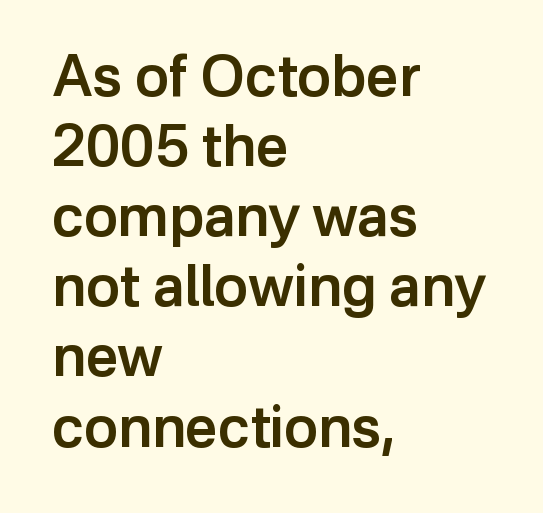
A typesetter would mark this as roman, not italic. On the weight axis this lands at semibold, roughly 600. Where is the straight margin? On the left. The letterforms sit shoulder to shoulder at normal distance.
